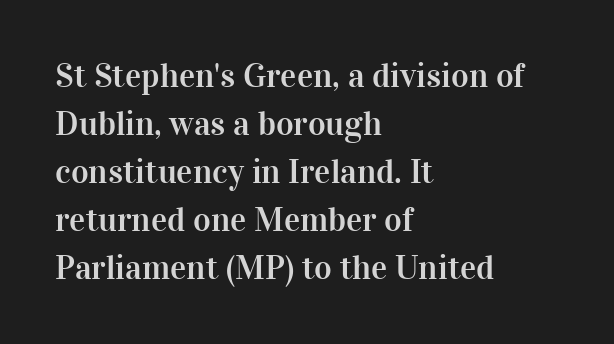
Q: Is the text italic (slanted)? A: No, it is upright.
Q: Is the typeface a serif or a sans-serif typeface? A: Serif.
Q: Is the text underlined? A: No.
Q: How is the paragraph aligned? A: Left-aligned.
Q: Is the spacing between letters normal or unusually wide? A: Normal.
Q: Is the spacing between lines tight, normal or loose? A: Normal.
Q: Width (condensed, normal, or wide)? A: Normal.
Q: Stroke contrast? A: High.
Q: x-height? A: Medium.
Q: Monospaced? A: No.
